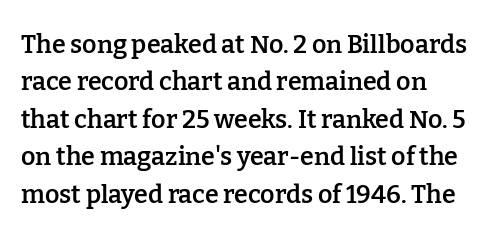
The image shows 25 px text type, upright; set normal line spacing (1.5x), normal letter spacing, not underlined.
